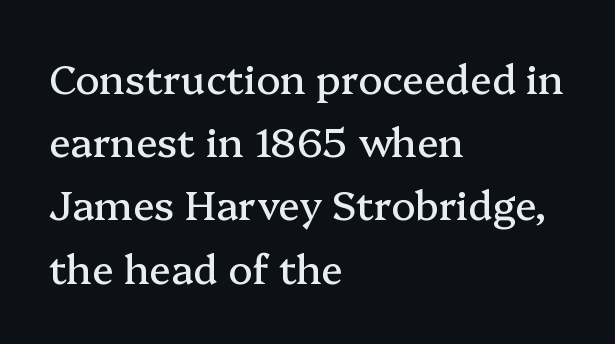
Q: Is the text italic (slanted)? A: No, it is upright.
Q: Is the typeface a serif or a sans-serif typeface? A: Serif.
Q: Is the text underlined? A: No.
Q: How is the paragraph aligned? A: Left-aligned.
Q: Is the spacing between letters normal or unusually wide? A: Normal.
Q: Is the spacing between lines tight, normal or loose? A: Normal.
Q: Width (condensed, normal, or wide)? A: Normal.
Q: Stroke contrast? A: Medium.
Q: x-height? A: Medium.
Q: Monospaced? A: No.
